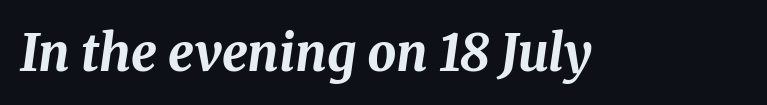
A typesetter would call this proportional, since set widths differ per character. Inter-character spacing is left at the font's built-in metrics. Every character sits at an angle, as italics do. Weight check: bold — yes, fully. Bare-footed words on every line.
